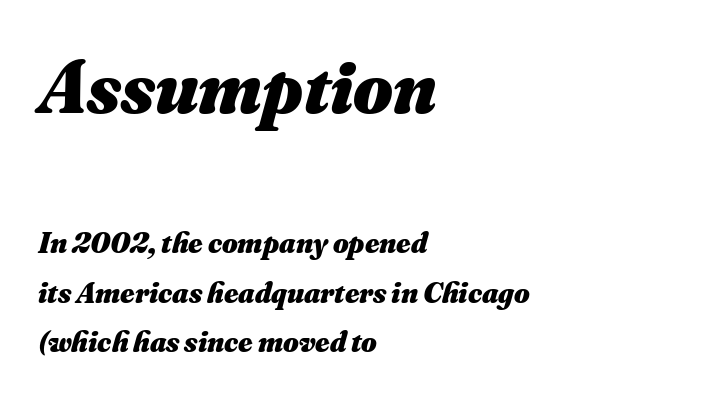
{"italic": "yes", "lean": "right", "slant_degrees": 16, "bold": "yes", "weight": "heavy", "width": "normal", "stroke_contrast": "medium", "x_height": "small", "monospaced": "no", "underline": "no", "align": "left", "line_spacing": "normal", "line_spacing_ratio": 1.64, "letter_spacing": "normal", "letter_spacing_em": 0.0, "larger_block": "first", "size_ratio": 2.53, "glyph_px": 76}
